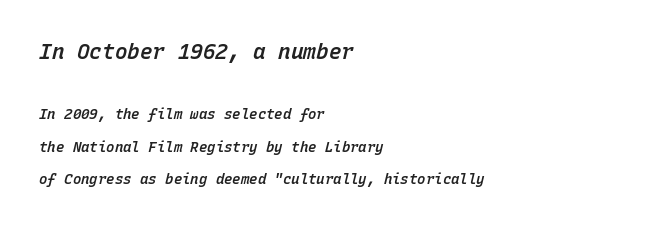
{"italic": "yes", "lean": "right", "slant_degrees": 15, "bold": "semi", "underline": "no", "align": "left", "line_spacing": "loose", "line_spacing_ratio": 2.34, "letter_spacing": "normal", "letter_spacing_em": 0.0, "larger_block": "first", "size_ratio": 1.5, "glyph_px": 21}
